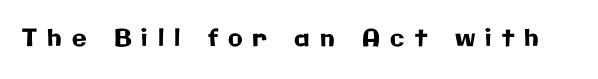
The image shows 24 px text type, upright; set unusually wide letter spacing (+0.42 em), not underlined.
